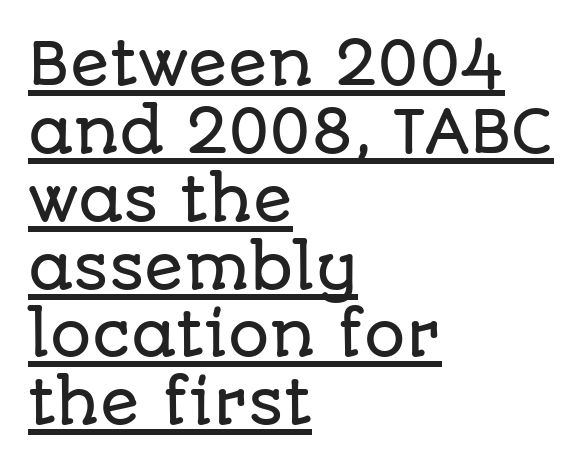
{"serif": "no", "italic": "no", "width": "normal", "stroke_contrast": "low", "x_height": "large", "monospaced": "no", "underline": "yes", "align": "left", "line_spacing_ratio": 1.17, "letter_spacing": "normal", "letter_spacing_em": 0.0, "glyph_px": 58}
